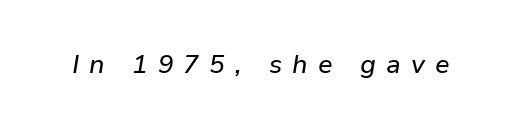
{"italic": "yes", "lean": "right", "slant_degrees": 9, "underline": "no", "letter_spacing": "wide", "letter_spacing_em": 0.39, "glyph_px": 26}
